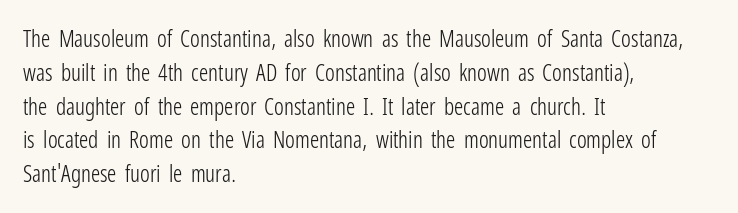
Q: Is the text bold? A: No.
Q: Is the text italic (slanted)? A: No, it is upright.
Q: Is the text underlined? A: No.
Q: How is the paragraph aligned? A: Left-aligned.
Q: Is the spacing between letters normal or unusually wide? A: Normal.
Q: Is the spacing between lines tight, normal or loose? A: Normal.
